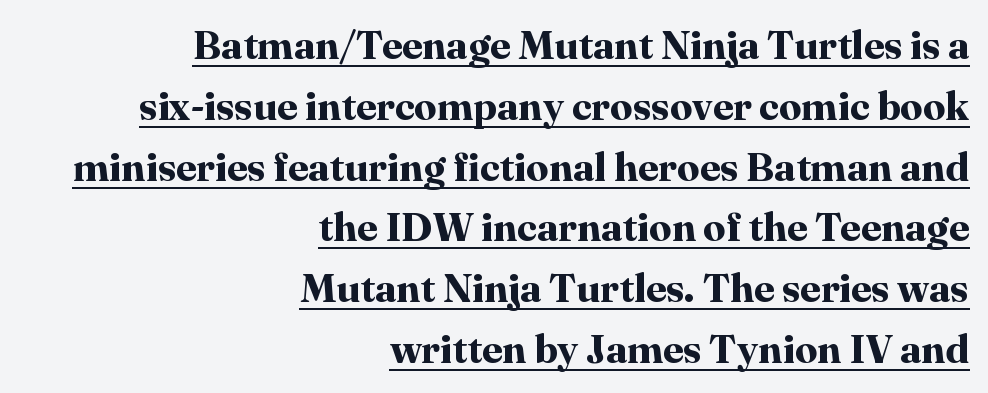
This is underlined copy, the kind a proofreader might mark for attention. Note the varied advance widths — an 'i' is clearly narrower than an 'm'. Note: serifs present on the glyphs. These lines sit exactly where default settings would place them. Typographic density is high because the face is bold. Default kerning and tracking; the words read as compact shapes.
